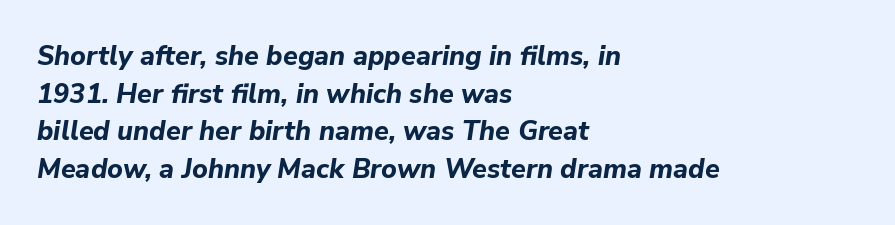
The image shows 27 px bold type, italic (leaning right); set left-aligned, normal line spacing (1.39x), normal letter spacing, not underlined.
